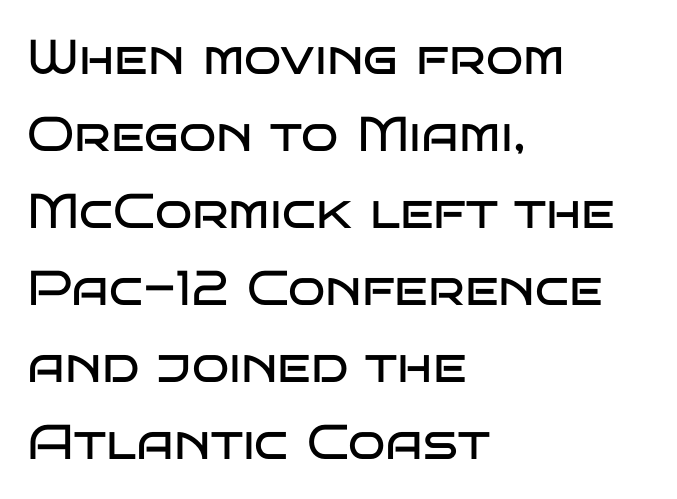
Underlining? Definitely not there. The characters are drawn with everyday or finer stroke widths. Type style note: lacks serifs. Does the lettering tilt? It doesn't — this is upright. Each line starts at the same left margin while the right side varies.
